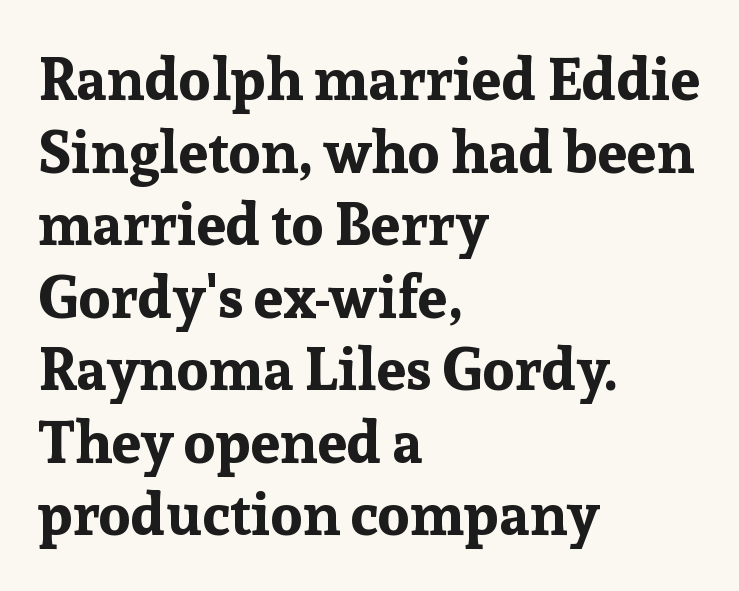
Q: Is the text bold? A: Yes.
Q: Is the text italic (slanted)? A: No, it is upright.
Q: Is the typeface a serif or a sans-serif typeface? A: Serif.
Q: Is the text underlined? A: No.
Q: How is the paragraph aligned? A: Left-aligned.
Q: Is the spacing between letters normal or unusually wide? A: Normal.
Q: Width (condensed, normal, or wide)? A: Normal.
Q: Stroke contrast? A: Low.
Q: x-height? A: Medium.
Q: Monospaced? A: No.
